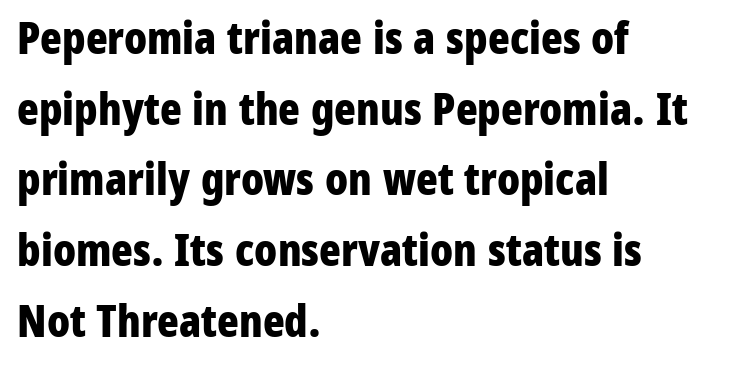
The image shows 45 px bold, condensed sans-serif type, upright; set left-aligned, normal line spacing (1.57x), normal letter spacing, not underlined; low stroke contrast and a medium x-height.
